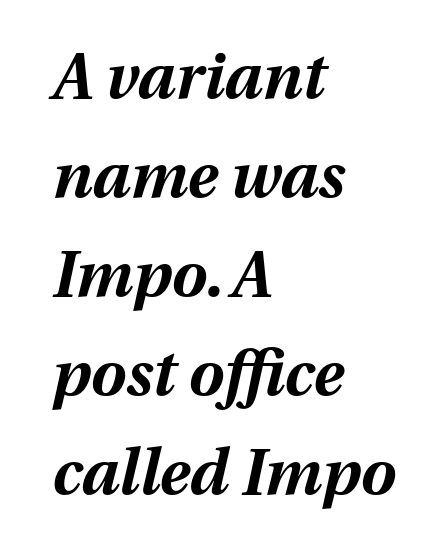
What stands out about the letter spacing? Nothing — it is the standard amount. The paragraph shown leans on its left margin. Italic? Definitely — the glyphs are oblique. This block has exactly the height ordinary leading produces.
